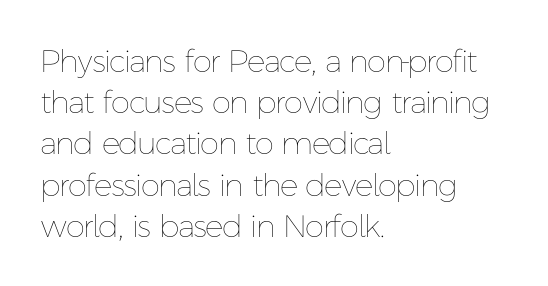
Q: Is the text bold? A: No.
Q: Is the text italic (slanted)? A: No, it is upright.
Q: Is the text underlined? A: No.
Q: How is the paragraph aligned? A: Left-aligned.
Q: Is the spacing between letters normal or unusually wide? A: Normal.
Q: Is the spacing between lines tight, normal or loose? A: Normal.
Q: Width (condensed, normal, or wide)? A: Normal.
Q: Stroke contrast? A: Low.
Q: x-height? A: Medium.
Q: Monospaced? A: No.
